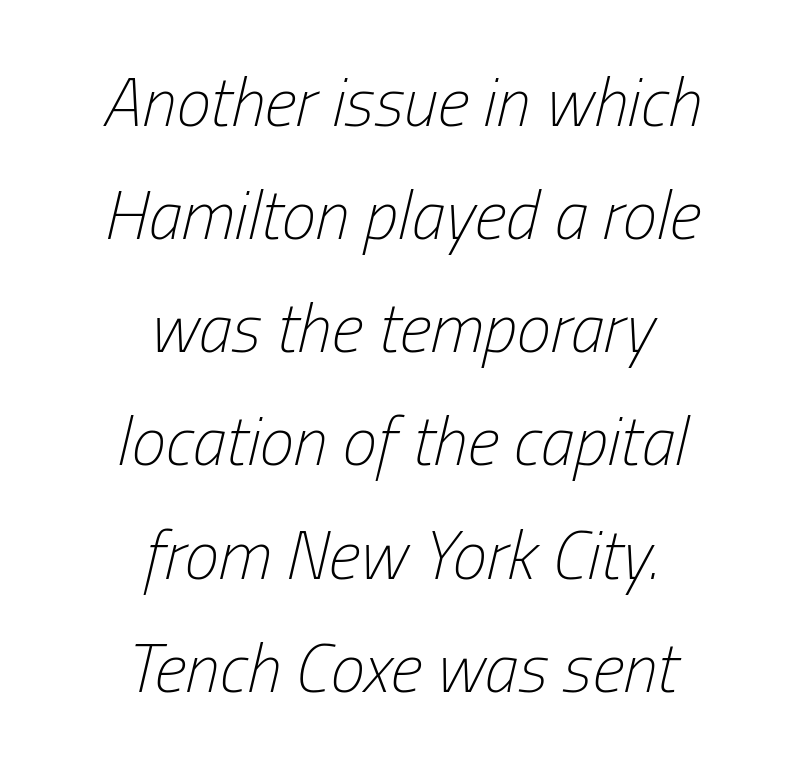
Q: Is the text bold? A: No.
Q: Is the text italic (slanted)? A: Yes, it leans right by about 13 degrees.
Q: Is the text underlined? A: No.
Q: How is the paragraph aligned? A: Centered.
Q: Is the spacing between letters normal or unusually wide? A: Normal.
Q: Is the spacing between lines tight, normal or loose? A: Normal.
Q: Width (condensed, normal, or wide)? A: Condensed.
Q: Stroke contrast? A: Low.
Q: x-height? A: Medium.
Q: Monospaced? A: No.
